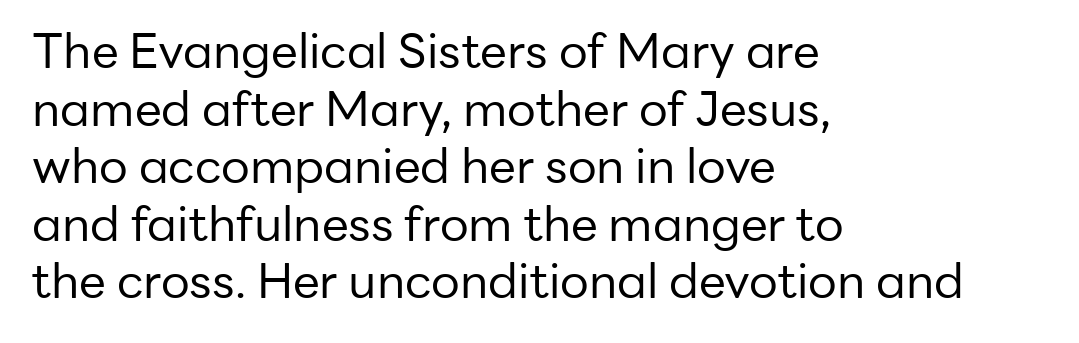
The image shows 48 px regular-weight sans-serif type, upright; set left-aligned, line spacing 1.2x, normal letter spacing, not underlined; low stroke contrast and a medium x-height.
